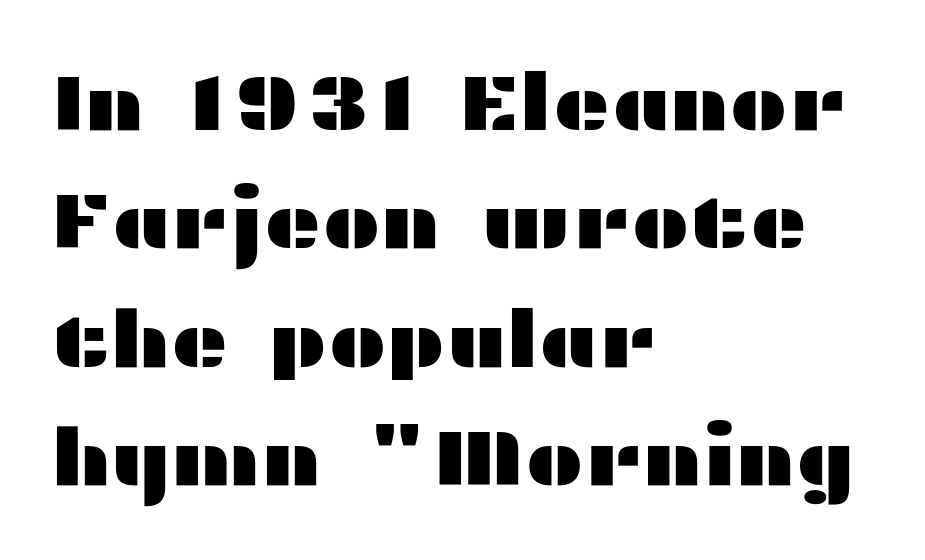
Q: Is the text italic (slanted)? A: No, it is upright.
Q: Is the typeface a serif or a sans-serif typeface? A: Sans-serif.
Q: Is the text underlined? A: No.
Q: How is the paragraph aligned? A: Left-aligned.
Q: Is the spacing between letters normal or unusually wide? A: Normal.
Q: Is the spacing between lines tight, normal or loose? A: Normal.
Q: Width (condensed, normal, or wide)? A: Wide.
Q: Stroke contrast? A: Medium.
Q: x-height? A: Medium.
Q: Monospaced? A: No.
